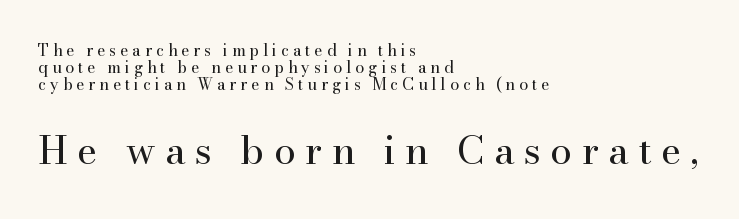
Casual observation: everything's shoved over to the left. Words float on clear page, feet unadorned. Heft: none added — not bold. Line spacing here is tight. The lettering holds an erect, upright posture throughout. Substantial extra tracking has been applied to these lines.
